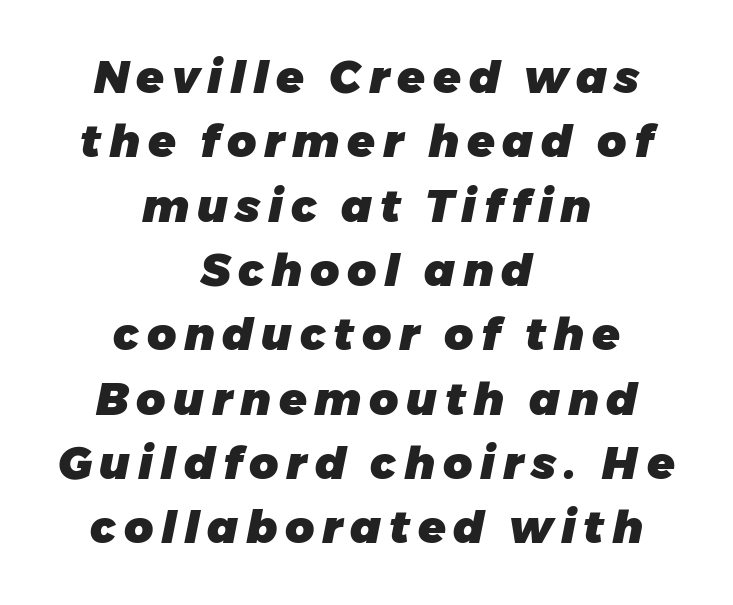
Q: Is the text bold? A: Yes.
Q: Is the text italic (slanted)? A: Yes, it leans right by about 11 degrees.
Q: Is the text underlined? A: No.
Q: How is the paragraph aligned? A: Centered.
Q: Is the spacing between lines tight, normal or loose? A: Normal.
Q: Width (condensed, normal, or wide)? A: Normal.
Q: Stroke contrast? A: Low.
Q: x-height? A: Medium.
Q: Monospaced? A: No.
